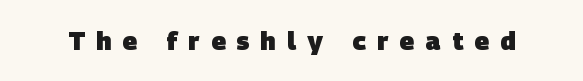
Pretty heavy lettering here — definitely bold. Honestly, the letter spacing is so wide it's the main thing you notice. Unmarked baselines from the first word to the last.
